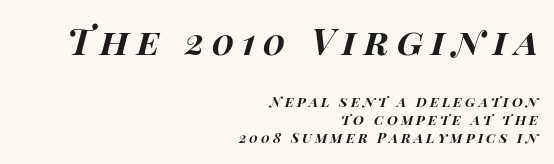
Q: Is the text bold? A: Yes.
Q: Is the text italic (slanted)? A: Yes, it leans right by about 14 degrees.
Q: Is the text underlined? A: No.
Q: How is the paragraph aligned? A: Right-aligned.
Q: Is the spacing between letters normal or unusually wide? A: Unusually wide.
Q: Is the spacing between lines tight, normal or loose? A: Normal.
Q: Which block of text is set in a larger size, the first (top) or the second (bottom)? A: The first (top) one.
Q: Width (condensed, normal, or wide)? A: Wide.
Q: Stroke contrast? A: High.
Q: x-height? A: Large.
Q: Monospaced? A: No.
